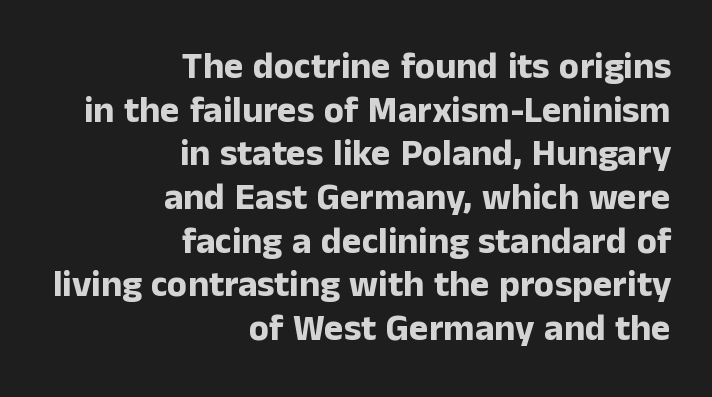
Q: Is the text bold? A: Yes.
Q: Is the text italic (slanted)? A: No, it is upright.
Q: Is the typeface a serif or a sans-serif typeface? A: Sans-serif.
Q: Is the text underlined? A: No.
Q: How is the paragraph aligned? A: Right-aligned.
Q: Is the spacing between letters normal or unusually wide? A: Normal.
Q: Width (condensed, normal, or wide)? A: Normal.
Q: Stroke contrast? A: Low.
Q: x-height? A: Medium.
Q: Monospaced? A: No.
